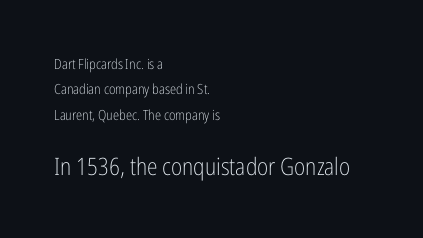
{"italic": "no", "bold": "no", "underline": "no", "align": "left", "line_spacing_ratio": 1.81, "letter_spacing": "normal", "letter_spacing_em": 0.0, "larger_block": "second", "size_ratio": 1.71, "glyph_px": 24}
